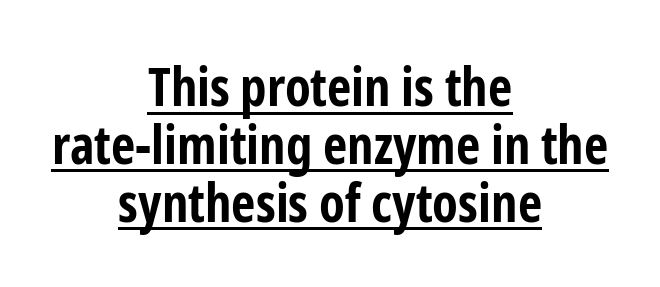
{"serif": "no", "italic": "no", "bold": "yes", "weight": "bold", "width": "condensed", "stroke_contrast": "low", "x_height": "medium", "monospaced": "no", "underline": "yes", "align": "center", "line_spacing": "tight", "line_spacing_ratio": 1.09, "letter_spacing": "normal", "letter_spacing_em": 0.0, "glyph_px": 53}
